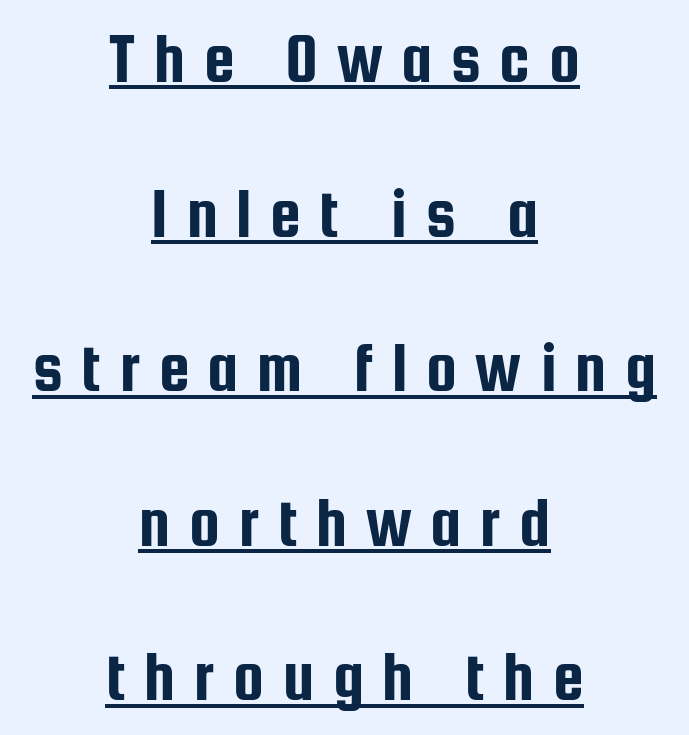
Each line is balanced around a shared central axis. Tall strokes in this sample are plumb rather than angled. The designer dialed line spacing up above the default. The words here are underlined. The glyphs in this specimen are sans serif. There is plenty of visible air inserted between adjacent glyphs.
